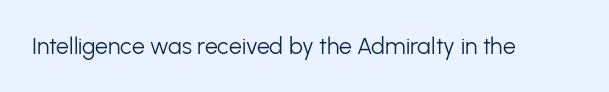
Q: Is the text bold? A: No.
Q: Is the text italic (slanted)? A: No, it is upright.
Q: Is the text underlined? A: No.
Q: Is the spacing between letters normal or unusually wide? A: Normal.
